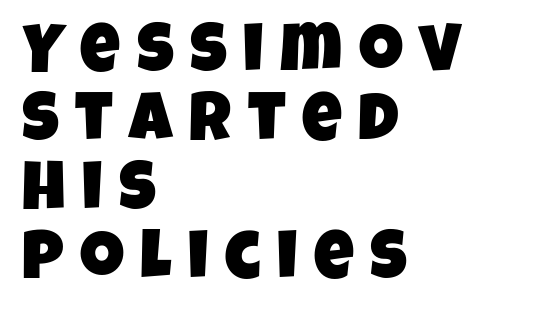
The image shows 69 px condensed sans-serif type; set left-aligned, tight line spacing (1.0x), unusually wide letter spacing (+0.24 em), not underlined; low stroke contrast and a large x-height.
